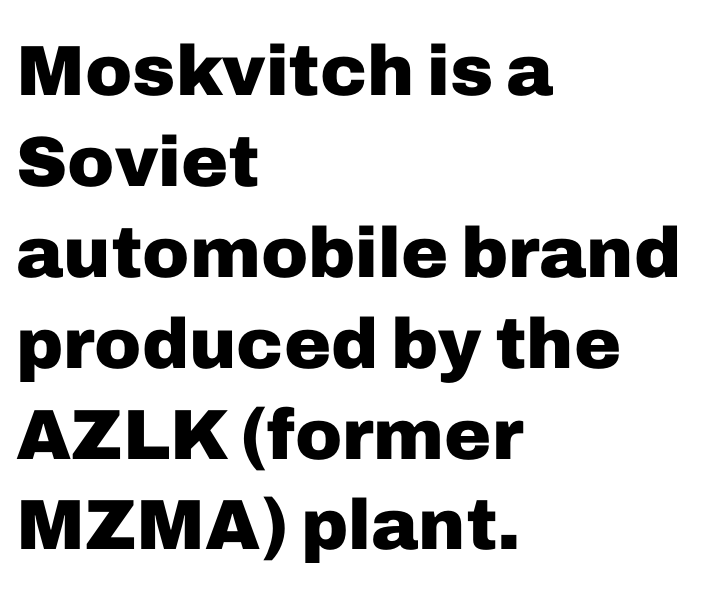
The image shows 71 px heavy sans-serif type, upright; set left-aligned, normal line spacing (1.28x), normal letter spacing, not underlined; low stroke contrast and a medium x-height.
